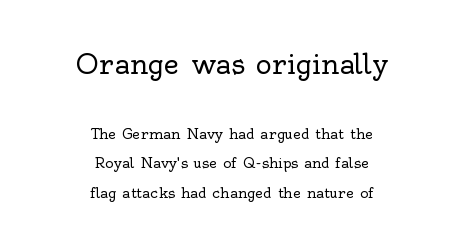
The image shows 27 px text type, upright; set centered, loose line spacing (2.09x), normal letter spacing, not underlined; the first (top) block is 1.93x larger.
